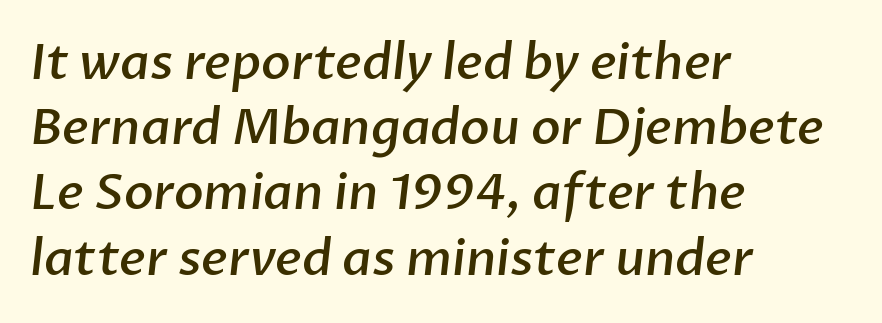
{"serif": "no", "bold": "semi", "weight": "semibold", "width": "normal", "stroke_contrast": "low", "x_height": "medium", "monospaced": "no", "underline": "no", "align": "left", "line_spacing": "normal", "line_spacing_ratio": 1.33, "letter_spacing": "normal", "letter_spacing_em": 0.0, "glyph_px": 49}
